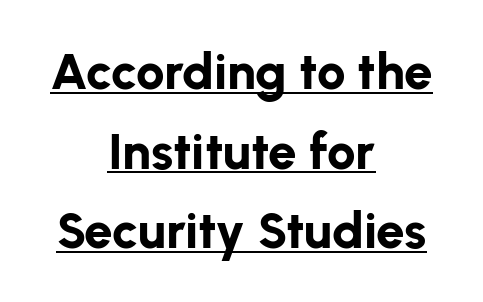
Q: Is the text bold? A: Yes.
Q: Is the text italic (slanted)? A: No, it is upright.
Q: Is the typeface a serif or a sans-serif typeface? A: Sans-serif.
Q: Is the text underlined? A: Yes.
Q: How is the paragraph aligned? A: Centered.
Q: Is the spacing between letters normal or unusually wide? A: Normal.
Q: Is the spacing between lines tight, normal or loose? A: Normal.
Q: Width (condensed, normal, or wide)? A: Normal.
Q: Stroke contrast? A: Low.
Q: x-height? A: Medium.
Q: Monospaced? A: No.
